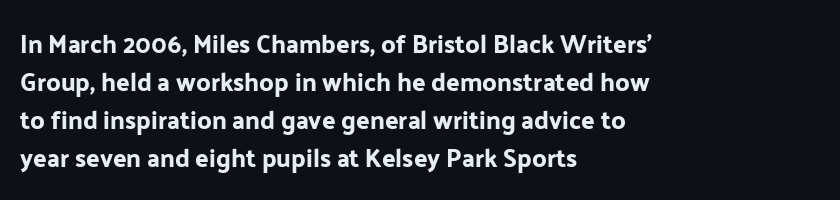
Plain, unruled lines of type. Each word holds together tightly as a unit, with standard inter-letter gaps. Every row of glyphs begins at an identical x-position on the left. Leading matches the norm, producing a regular column.
